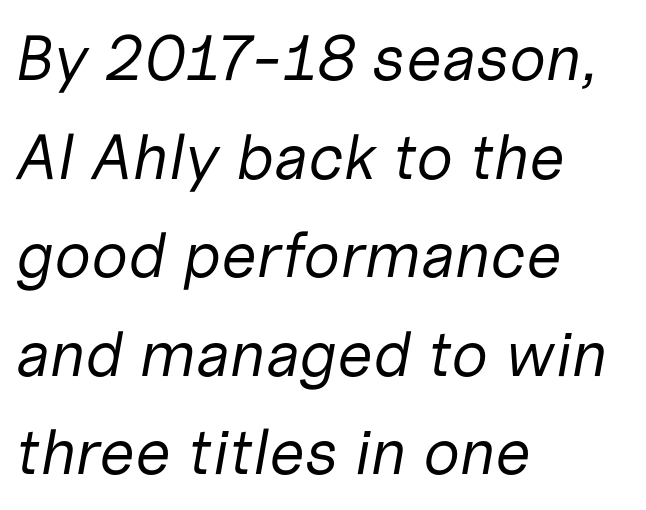
The image shows 64 px regular-weight type, italic (leaning right); set left-aligned, normal line spacing (1.54x), normal letter spacing, not underlined; low stroke contrast and a medium x-height.
